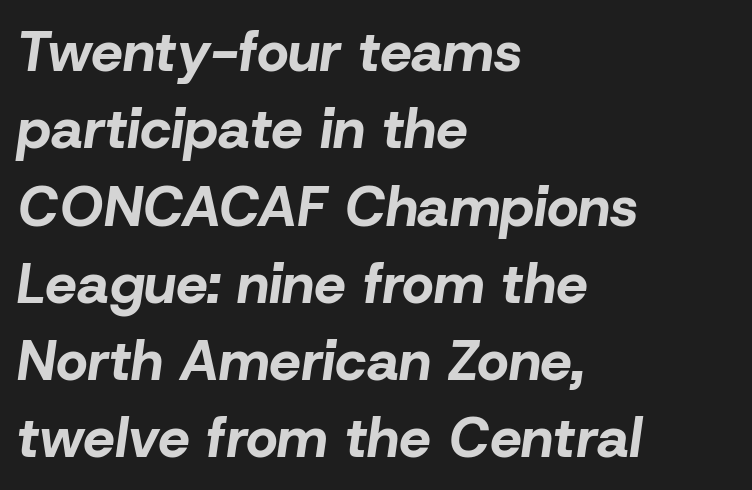
Standard letterfit; no display-style spreading of the glyphs. Evenly set lines give the paragraph a standard silhouette. Spacing verdict: proportional, widths tailored to each character. Summary of weight: heavy, a full bold. The lines in this sample share a left origin and differ only in where they stop.
